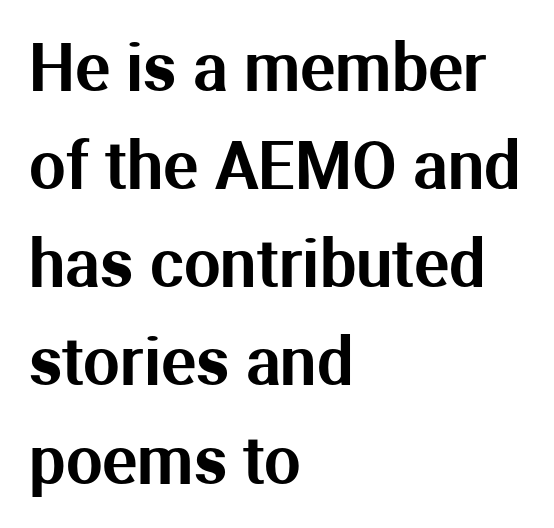
The image shows 65 px sans-serif type, upright; set left-aligned, normal line spacing (1.51x), normal letter spacing, not underlined; medium stroke contrast and a medium x-height.
